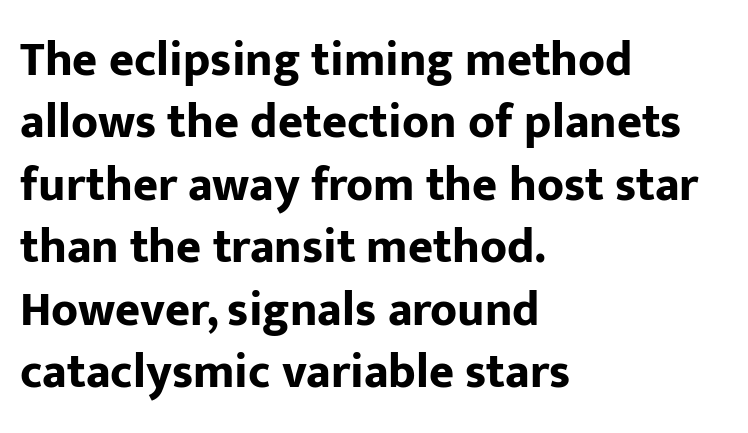
Q: Is the text bold? A: Yes.
Q: Is the text italic (slanted)? A: No, it is upright.
Q: Is the typeface a serif or a sans-serif typeface? A: Sans-serif.
Q: Is the text underlined? A: No.
Q: How is the paragraph aligned? A: Left-aligned.
Q: Is the spacing between letters normal or unusually wide? A: Normal.
Q: Is the spacing between lines tight, normal or loose? A: Normal.
Q: Width (condensed, normal, or wide)? A: Normal.
Q: Stroke contrast? A: Low.
Q: x-height? A: Medium.
Q: Monospaced? A: No.
